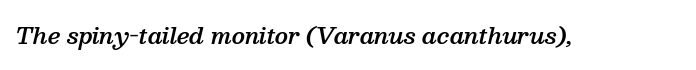
The image shows 22 px text type, italic (leaning right); set normal letter spacing, not underlined.
